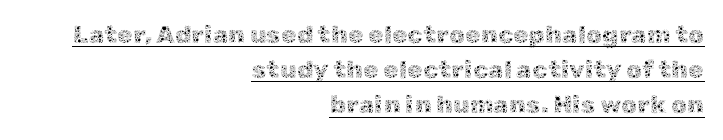
{"italic": "no", "bold": "no", "underline": "yes", "align": "right", "line_spacing": "normal", "line_spacing_ratio": 1.41, "letter_spacing": "normal", "letter_spacing_em": 0.0, "glyph_px": 25}
